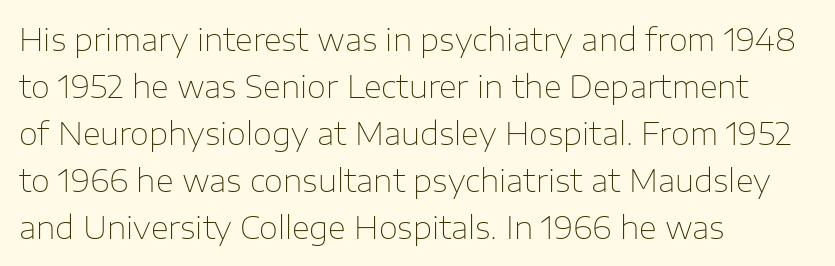
A typesetter would label this face a sans. Stroke mass is kept to a normal reading level or below. A typesetter would call this leading conventional body-copy spacing. You could call the tracking neutral — neither tight nor loose. You could not count columns in this text — the font is proportionally spaced. The lettering holds an erect, upright posture throughout.
